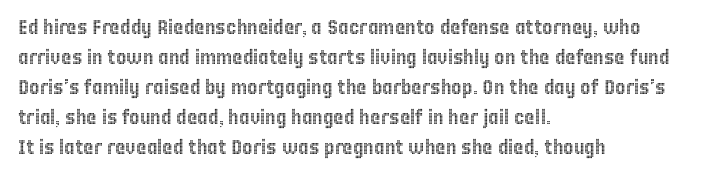
{"italic": "no", "underline": "no", "align": "left", "line_spacing": "normal", "line_spacing_ratio": 1.5, "letter_spacing": "normal", "letter_spacing_em": 0.0, "glyph_px": 20}
